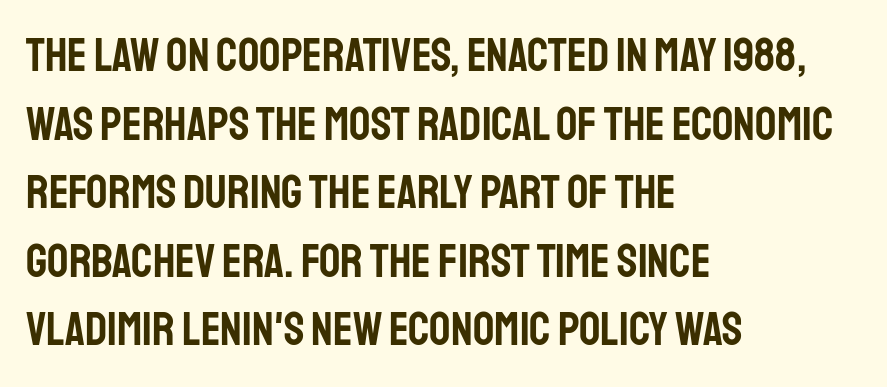
Q: Is the text italic (slanted)? A: No, it is upright.
Q: Is the typeface a serif or a sans-serif typeface? A: Sans-serif.
Q: Is the text underlined? A: No.
Q: How is the paragraph aligned? A: Left-aligned.
Q: Is the spacing between letters normal or unusually wide? A: Normal.
Q: Is the spacing between lines tight, normal or loose? A: Normal.
Q: Width (condensed, normal, or wide)? A: Condensed.
Q: Stroke contrast? A: Low.
Q: x-height? A: Large.
Q: Monospaced? A: No.
